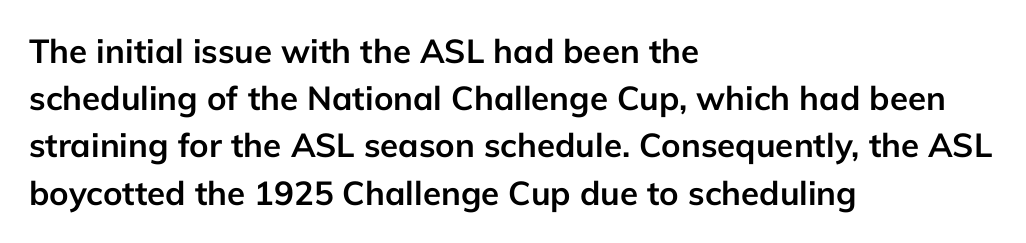
The image shows 33 px semibold sans-serif type, upright; set left-aligned, normal line spacing (1.43x), normal letter spacing, not underlined; low stroke contrast and a medium x-height.
